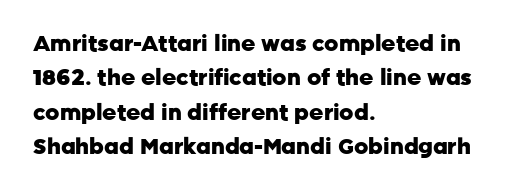
{"italic": "no", "bold": "yes", "underline": "no", "align": "left", "line_spacing": "normal", "line_spacing_ratio": 1.56, "letter_spacing": "normal", "letter_spacing_em": 0.0, "glyph_px": 22}
